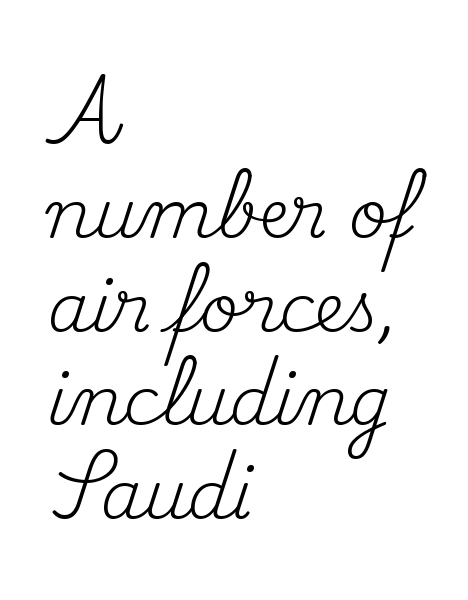
The image shows 67 px regular-weight serif type; set left-aligned, normal line spacing (1.4x), normal letter spacing, not underlined; medium stroke contrast and a small x-height.
